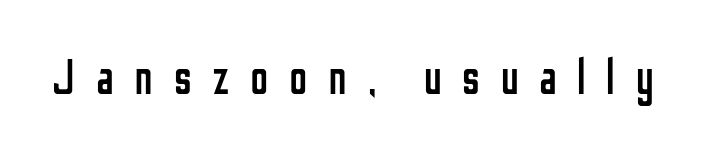
Q: Is the text bold? A: No.
Q: Is the text italic (slanted)? A: No, it is upright.
Q: Is the typeface a serif or a sans-serif typeface? A: Sans-serif.
Q: Is the text underlined? A: No.
Q: Is the spacing between letters normal or unusually wide? A: Unusually wide.
Q: Width (condensed, normal, or wide)? A: Condensed.
Q: Stroke contrast? A: Low.
Q: x-height? A: Medium.
Q: Monospaced? A: No.
